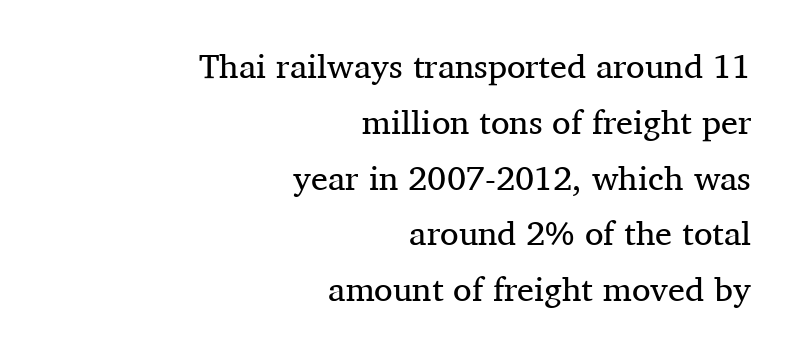
{"serif": "yes", "italic": "no", "bold": "no", "weight": "regular", "width": "normal", "stroke_contrast": "medium", "x_height": "medium", "monospaced": "no", "underline": "no", "align": "right", "line_spacing": "normal", "line_spacing_ratio": 1.64, "letter_spacing": "normal", "letter_spacing_em": 0.0, "glyph_px": 34}
